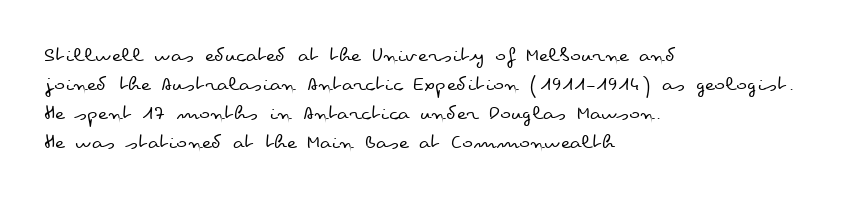
Q: Is the text bold? A: No.
Q: Is the text italic (slanted)? A: No, it is upright.
Q: Is the text underlined? A: No.
Q: How is the paragraph aligned? A: Left-aligned.
Q: Is the spacing between letters normal or unusually wide? A: Normal.
Q: Is the spacing between lines tight, normal or loose? A: Normal.
